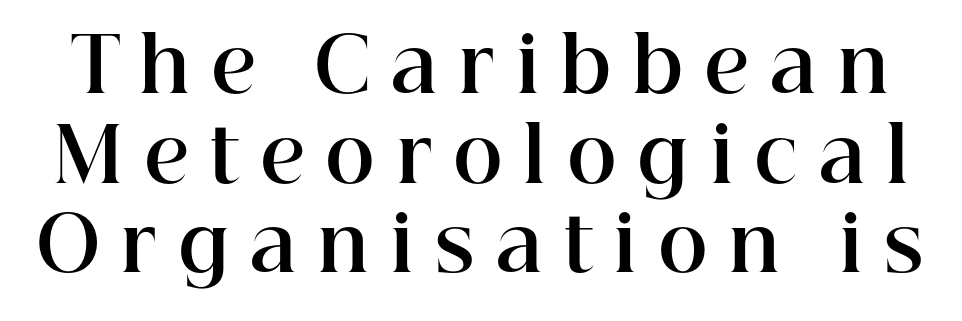
Q: Is the text bold? A: Yes.
Q: Is the text italic (slanted)? A: No, it is upright.
Q: Is the typeface a serif or a sans-serif typeface? A: Serif.
Q: Is the text underlined? A: No.
Q: Is the spacing between letters normal or unusually wide? A: Unusually wide.
Q: Width (condensed, normal, or wide)? A: Normal.
Q: Stroke contrast? A: High.
Q: x-height? A: Medium.
Q: Monospaced? A: No.
